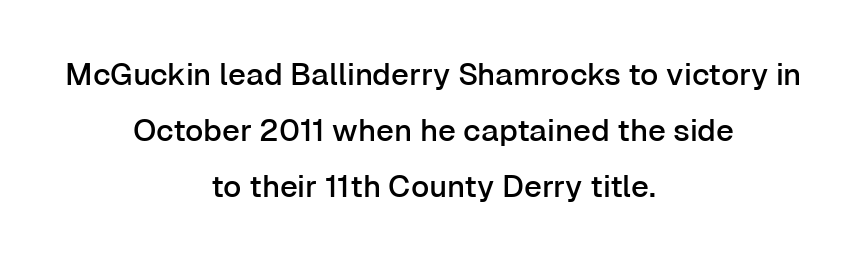
Q: Is the text italic (slanted)? A: No, it is upright.
Q: Is the typeface a serif or a sans-serif typeface? A: Sans-serif.
Q: Is the text underlined? A: No.
Q: How is the paragraph aligned? A: Centered.
Q: Is the spacing between letters normal or unusually wide? A: Normal.
Q: Width (condensed, normal, or wide)? A: Normal.
Q: Stroke contrast? A: Low.
Q: x-height? A: Medium.
Q: Monospaced? A: No.
